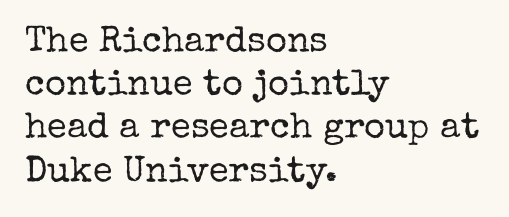
Q: Is the text bold? A: No.
Q: Is the text italic (slanted)? A: No, it is upright.
Q: Is the typeface a serif or a sans-serif typeface? A: Serif.
Q: Is the text underlined? A: No.
Q: How is the paragraph aligned? A: Left-aligned.
Q: Is the spacing between letters normal or unusually wide? A: Normal.
Q: Width (condensed, normal, or wide)? A: Normal.
Q: Stroke contrast? A: Low.
Q: x-height? A: Medium.
Q: Monospaced? A: No.
